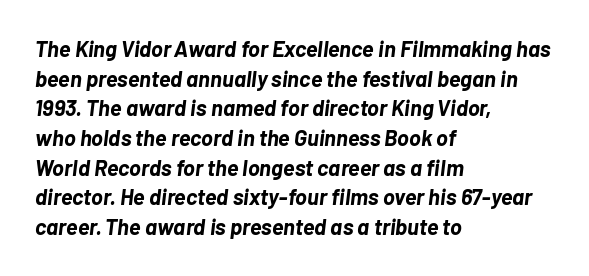
The leading is moderate, giving the passage an even texture. In CSS terms this would be text-align: left. Heavy-handed strokes throughout: this text is bold. This sample uses an oblique cut, with every glyph tilted off the vertical.
